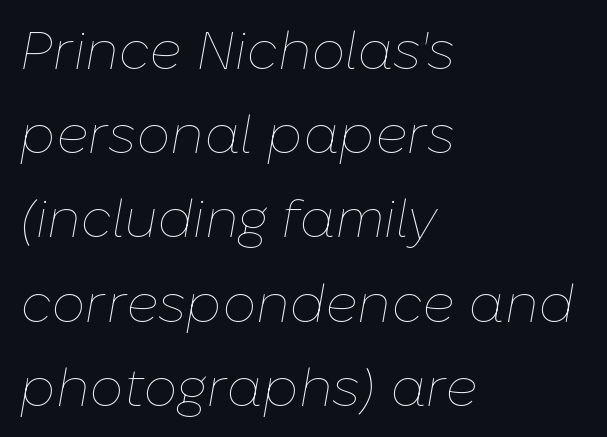
{"italic": "yes", "lean": "right", "slant_degrees": 10, "bold": "no", "weight": "thin", "width": "normal", "stroke_contrast": "low", "x_height": "medium", "monospaced": "no", "underline": "no", "align": "left", "line_spacing": "normal", "line_spacing_ratio": 1.56, "letter_spacing": "normal", "letter_spacing_em": 0.0, "glyph_px": 54}
